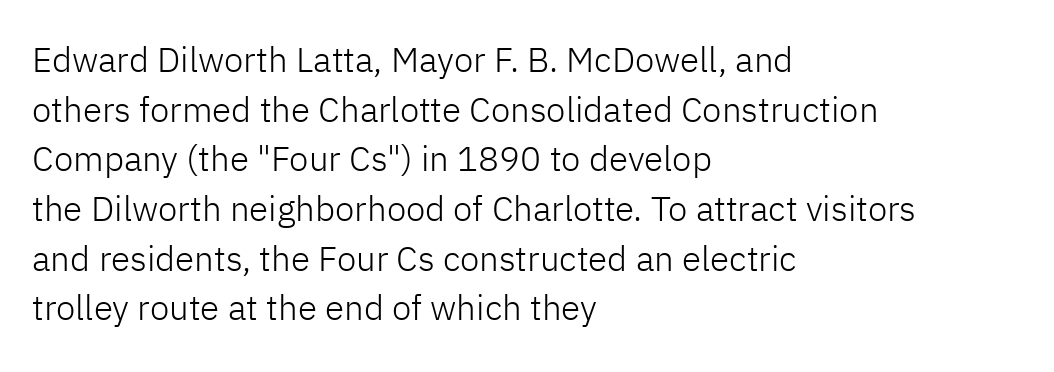
The image shows 35 px light sans-serif type, upright; set left-aligned, normal line spacing (1.42x), normal letter spacing, not underlined; low stroke contrast and a medium x-height.
